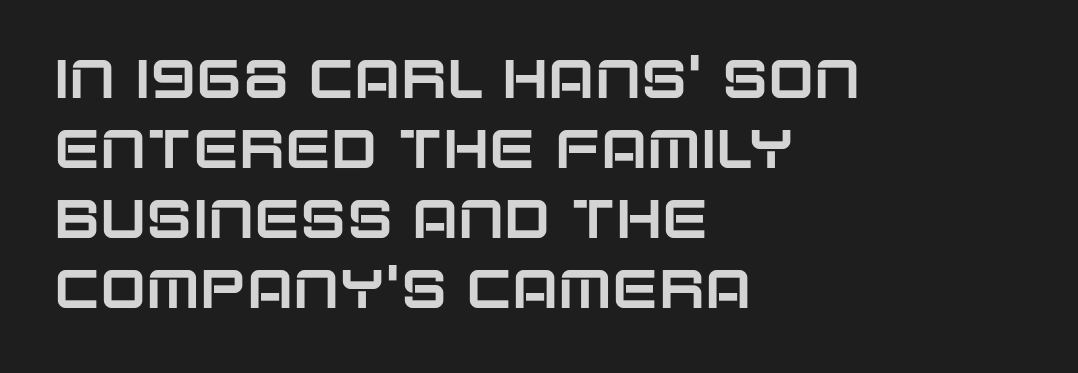
{"serif": "no", "italic": "no", "width": "normal", "stroke_contrast": "low", "x_height": "large", "monospaced": "no", "underline": "no", "align": "left", "line_spacing": "normal", "line_spacing_ratio": 1.27, "letter_spacing": "normal", "letter_spacing_em": 0.0, "glyph_px": 55}
